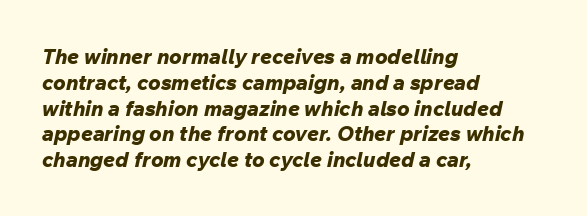
The image shows 21 px bold type, italic (leaning right); set left-aligned, line spacing 1.23x, normal letter spacing, not underlined.
